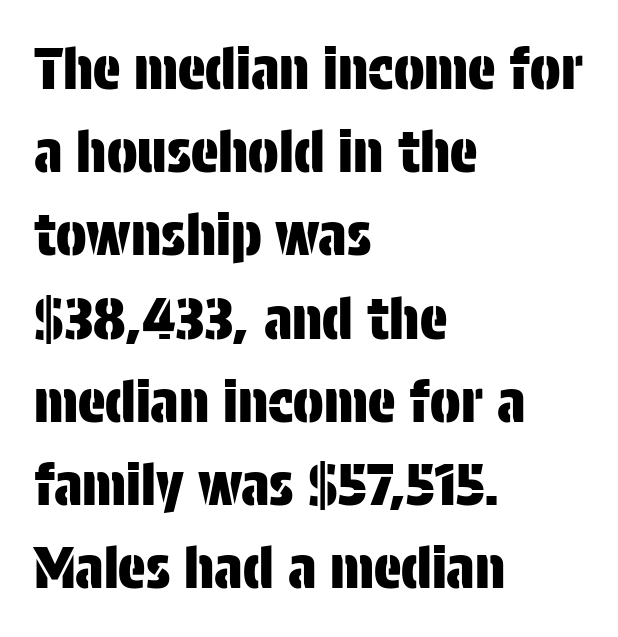
Q: Is the text italic (slanted)? A: No, it is upright.
Q: Is the typeface a serif or a sans-serif typeface? A: Sans-serif.
Q: Is the text underlined? A: No.
Q: How is the paragraph aligned? A: Left-aligned.
Q: Is the spacing between letters normal or unusually wide? A: Normal.
Q: Is the spacing between lines tight, normal or loose? A: Normal.
Q: Width (condensed, normal, or wide)? A: Condensed.
Q: Stroke contrast? A: Low.
Q: x-height? A: Large.
Q: Monospaced? A: No.
